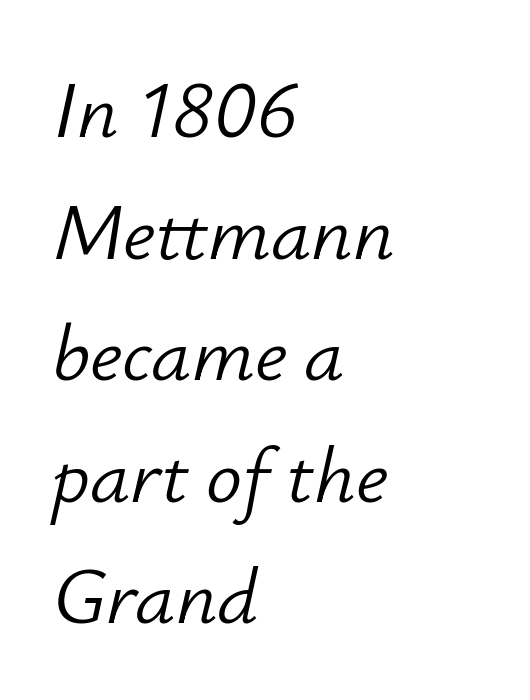
Clear beneath every line of the passage. Vertically, the passage feels balanced, rows spaced as you'd expect. Observe the lean: these are italic letterforms. The typeface has the unassuming heft of standard copy or less. The passage shown is typed in a proportional face where columns would drift.
